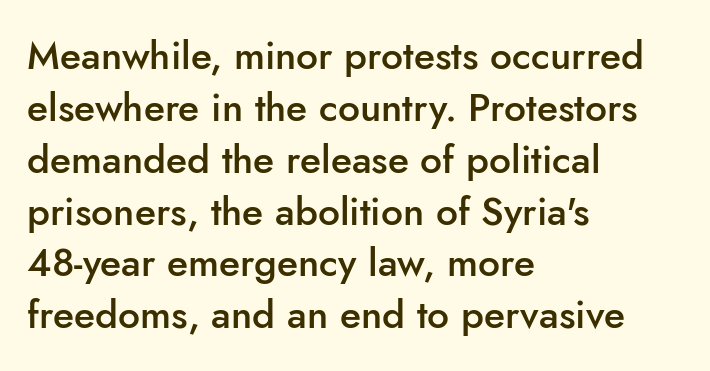
The image shows 39 px semibold sans-serif type, upright; set left-aligned, normal line spacing (1.33x), normal letter spacing, not underlined; low stroke contrast and a small x-height.
